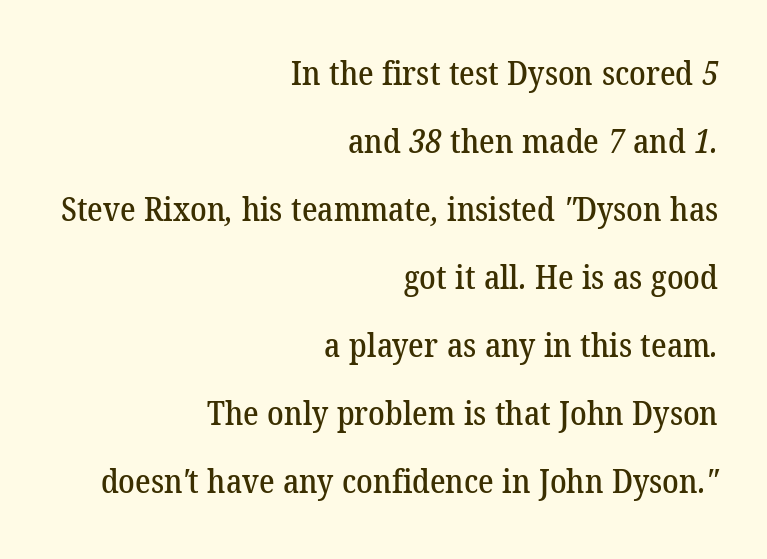
Q: Is the typeface a serif or a sans-serif typeface? A: Serif.
Q: Is the text underlined? A: No.
Q: How is the paragraph aligned? A: Right-aligned.
Q: Is the spacing between letters normal or unusually wide? A: Normal.
Q: Is the spacing between lines tight, normal or loose? A: Loose.
Q: Width (condensed, normal, or wide)? A: Normal.
Q: Stroke contrast? A: Low.
Q: x-height? A: Medium.
Q: Monospaced? A: No.
